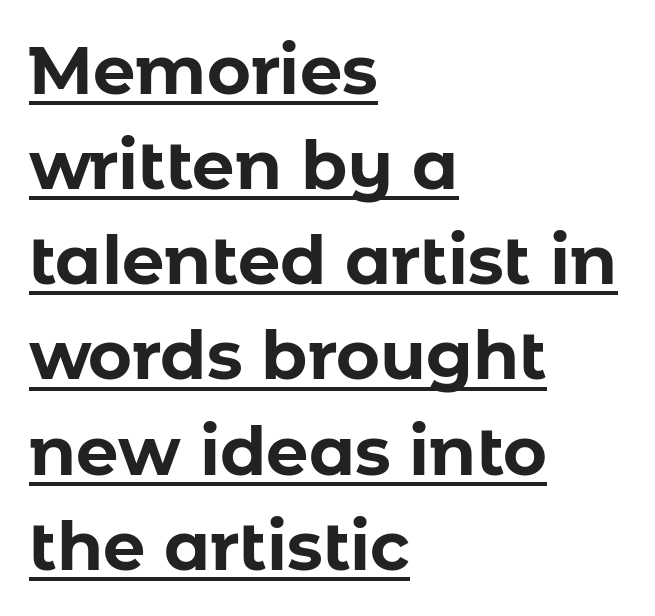
Q: Is the text bold? A: Yes.
Q: Is the text italic (slanted)? A: No, it is upright.
Q: Is the typeface a serif or a sans-serif typeface? A: Sans-serif.
Q: Is the text underlined? A: Yes.
Q: How is the paragraph aligned? A: Left-aligned.
Q: Is the spacing between letters normal or unusually wide? A: Normal.
Q: Is the spacing between lines tight, normal or loose? A: Normal.
Q: Width (condensed, normal, or wide)? A: Normal.
Q: Stroke contrast? A: Low.
Q: x-height? A: Medium.
Q: Monospaced? A: No.
